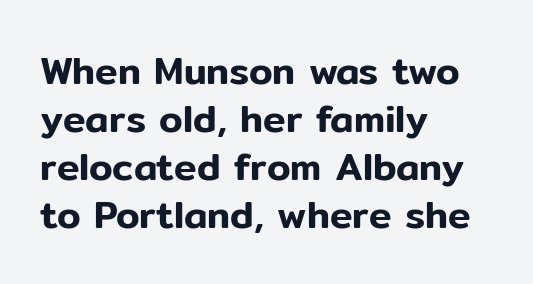
The image shows 38 px sans-serif type, upright; set left-aligned, normal line spacing (1.26x), normal letter spacing, not underlined; low stroke contrast and a medium x-height.
